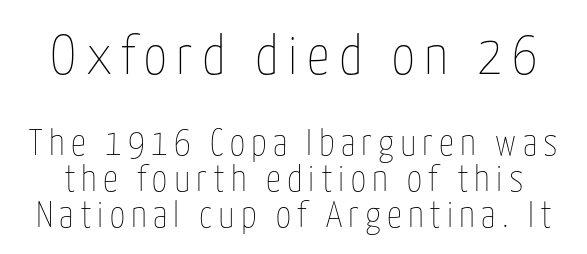
Q: Is the text bold? A: No.
Q: Is the text italic (slanted)? A: No, it is upright.
Q: Is the text underlined? A: No.
Q: Is the spacing between lines tight, normal or loose? A: Tight.
Q: Which block of text is set in a larger size, the first (top) or the second (bottom)? A: The first (top) one.
Q: Width (condensed, normal, or wide)? A: Condensed.
Q: Stroke contrast? A: Low.
Q: x-height? A: Medium.
Q: Monospaced? A: No.
